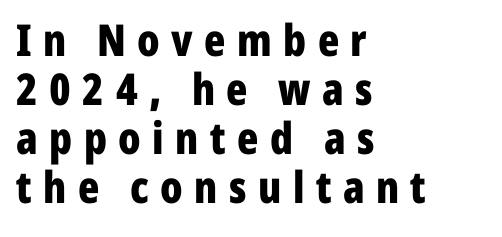
Q: Is the text bold? A: Yes.
Q: Is the text italic (slanted)? A: No, it is upright.
Q: Is the typeface a serif or a sans-serif typeface? A: Sans-serif.
Q: Is the text underlined? A: No.
Q: How is the paragraph aligned? A: Left-aligned.
Q: Is the spacing between letters normal or unusually wide? A: Unusually wide.
Q: Is the spacing between lines tight, normal or loose? A: Tight.
Q: Width (condensed, normal, or wide)? A: Condensed.
Q: Stroke contrast? A: Low.
Q: x-height? A: Medium.
Q: Monospaced? A: No.
